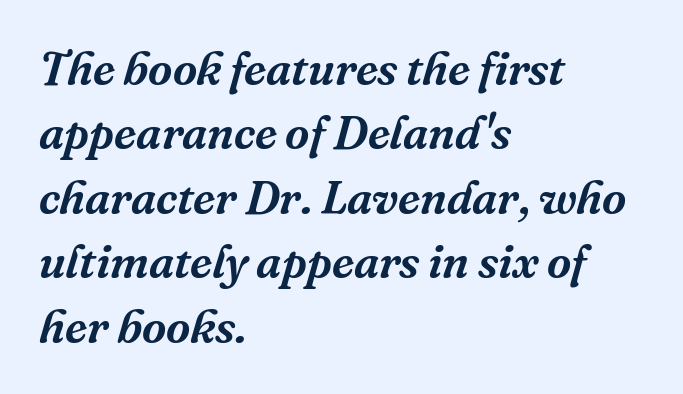
{"serif": "yes", "italic": "yes", "lean": "right", "slant_degrees": 16, "width": "normal", "stroke_contrast": "medium", "x_height": "medium", "monospaced": "no", "underline": "no", "align": "left", "line_spacing": "normal", "line_spacing_ratio": 1.37, "letter_spacing": "normal", "letter_spacing_em": 0.0, "glyph_px": 47}
